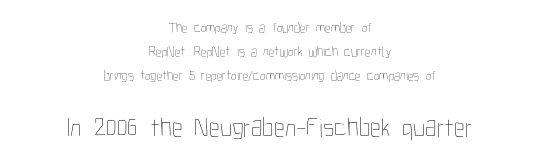
Q: Is the text bold? A: No.
Q: Is the text italic (slanted)? A: No, it is upright.
Q: Is the text underlined? A: No.
Q: How is the paragraph aligned? A: Centered.
Q: Is the spacing between letters normal or unusually wide? A: Normal.
Q: Which block of text is set in a larger size, the first (top) or the second (bottom)? A: The second (bottom) one.
